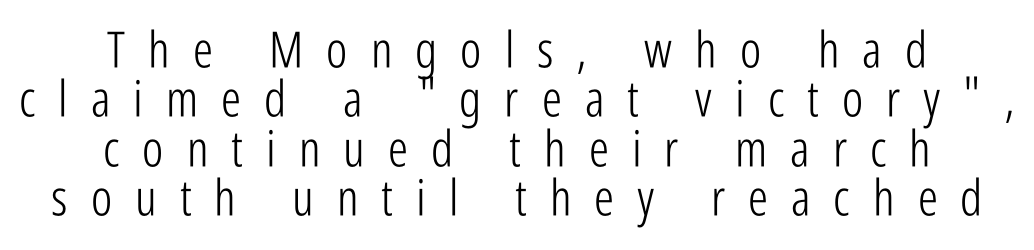
Q: Is the text bold? A: No.
Q: Is the text italic (slanted)? A: No, it is upright.
Q: Is the typeface a serif or a sans-serif typeface? A: Sans-serif.
Q: Is the text underlined? A: No.
Q: How is the paragraph aligned? A: Centered.
Q: Is the spacing between letters normal or unusually wide? A: Unusually wide.
Q: Is the spacing between lines tight, normal or loose? A: Tight.
Q: Width (condensed, normal, or wide)? A: Condensed.
Q: Stroke contrast? A: Low.
Q: x-height? A: Medium.
Q: Monospaced? A: No.
